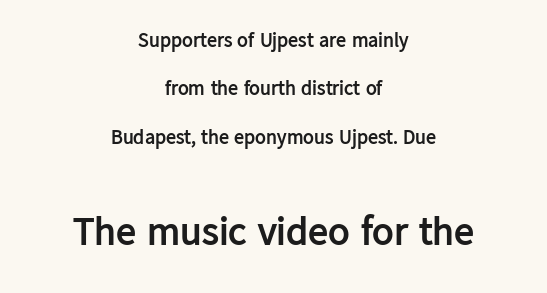
The space directly below the letters is spotless. Baseline-to-baseline distance is far greater than the letter height. Chunky letters — that's bold for sure. The lettering holds an erect, upright posture throughout. These lines are centered, leaving both edges ragged. You can tell from the bare stems that sans-serif type was used.
